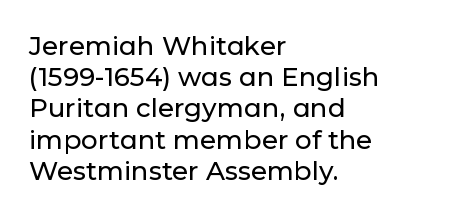
The image shows 26 px text type, upright; set left-aligned, line spacing 1.2x, normal letter spacing, not underlined.
